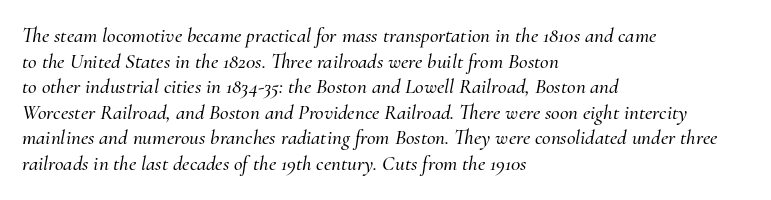
The image shows 21 px text type, italic (leaning right); set left-aligned, line spacing 1.22x, normal letter spacing, not underlined.
